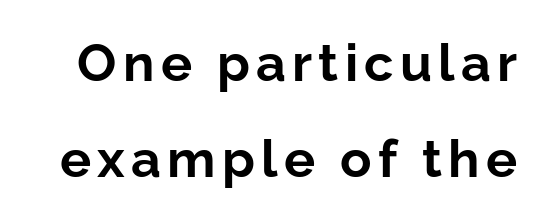
Q: Is the text bold? A: Yes.
Q: Is the text italic (slanted)? A: No, it is upright.
Q: Is the typeface a serif or a sans-serif typeface? A: Sans-serif.
Q: Is the text underlined? A: No.
Q: Width (condensed, normal, or wide)? A: Normal.
Q: Stroke contrast? A: Low.
Q: x-height? A: Medium.
Q: Monospaced? A: No.
